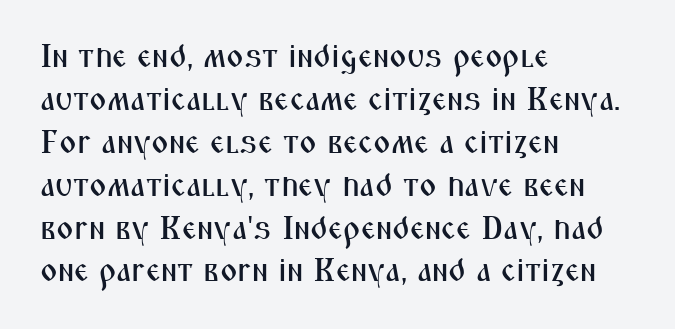
Successive baselines arrive at the customary interval. Looks like regular typesetting: each glyph gets only the width it needs. You can tell from the bare stems that sans-serif type was used. Is the letter spacing exaggerated? No — it looks like the ordinary default. Each row of text sits above clean, open space. Vertical strokes here are truly vertical.
